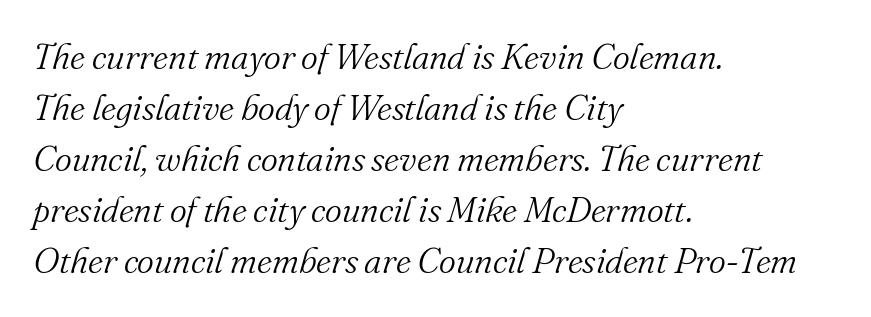
The image shows 36 px light serif type, italic (leaning right); set left-aligned, normal line spacing (1.42x), normal letter spacing, not underlined; medium stroke contrast and a small x-height.
